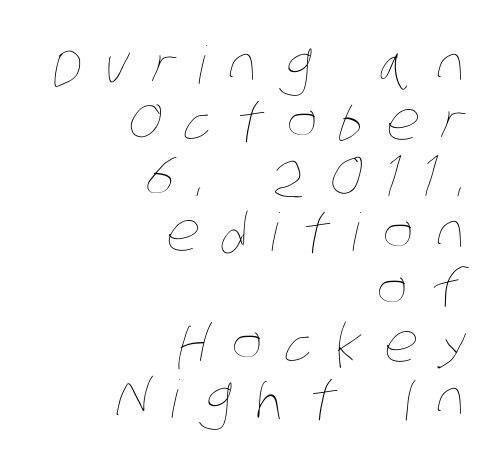
{"bold": "no", "weight": "thin", "width": "condensed", "stroke_contrast": "low", "x_height": "large", "monospaced": "no", "underline": "no", "align": "right", "line_spacing": "tight", "line_spacing_ratio": 1.07, "letter_spacing": "wide", "letter_spacing_em": 0.44, "glyph_px": 52}
